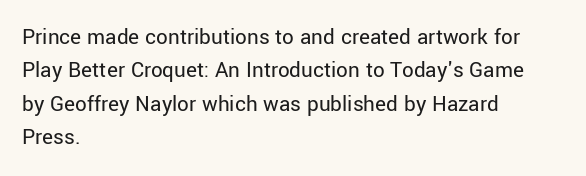
The image shows 23 px text type, upright; set left-aligned, normal line spacing (1.45x), normal letter spacing, not underlined.
